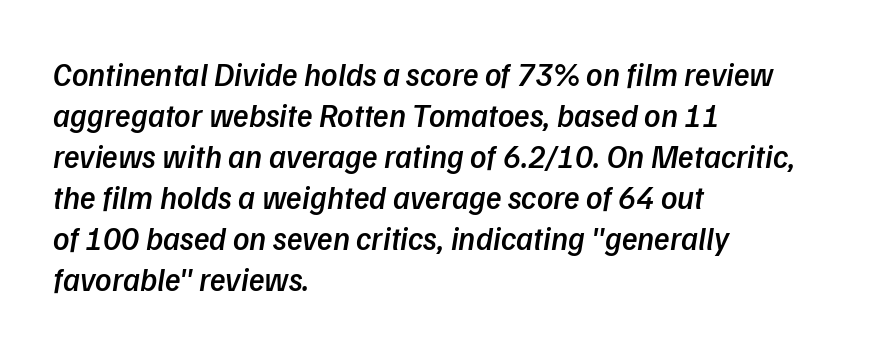
{"italic": "yes", "lean": "right", "slant_degrees": 9, "bold": "semi", "weight": "semibold", "width": "normal", "stroke_contrast": "low", "x_height": "medium", "monospaced": "no", "underline": "no", "align": "left", "line_spacing": "normal", "line_spacing_ratio": 1.28, "letter_spacing": "normal", "letter_spacing_em": 0.0, "glyph_px": 32}
